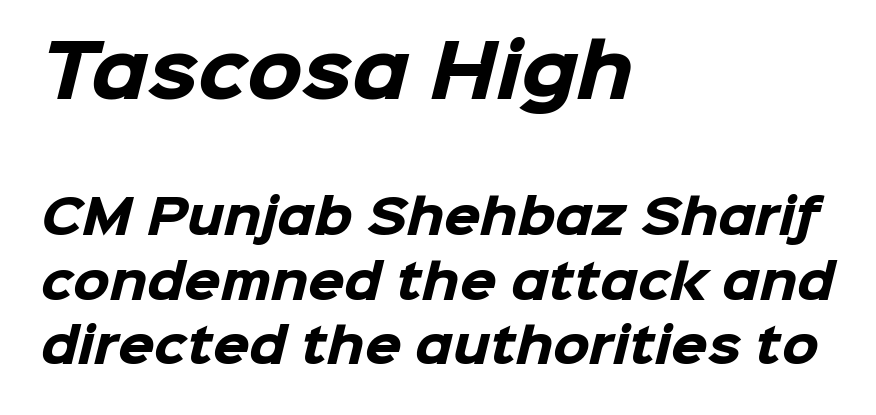
These lines are composed in type without serifs. The area under the type is left untouched. Vertically, the passage feels balanced, rows spaced as you'd expect. Of the two passages, the one on top uses the larger point size.
